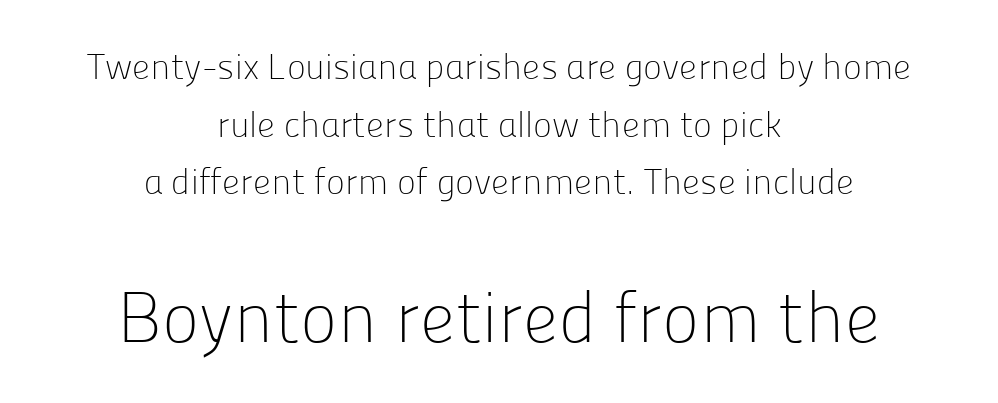
The image shows 71 px light sans-serif type, upright; set centered, normal line spacing (1.6x), normal letter spacing, not underlined; the second (bottom) block is 1.97x larger; low stroke contrast and a medium x-height.
